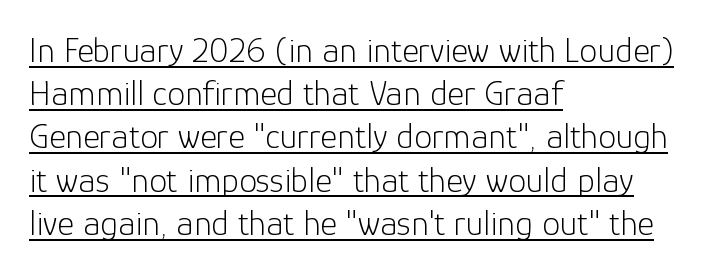
Q: Is the text bold? A: No.
Q: Is the text italic (slanted)? A: No, it is upright.
Q: Is the typeface a serif or a sans-serif typeface? A: Sans-serif.
Q: Is the text underlined? A: Yes.
Q: How is the paragraph aligned? A: Left-aligned.
Q: Is the spacing between letters normal or unusually wide? A: Normal.
Q: Width (condensed, normal, or wide)? A: Normal.
Q: Stroke contrast? A: Low.
Q: x-height? A: Medium.
Q: Monospaced? A: No.
